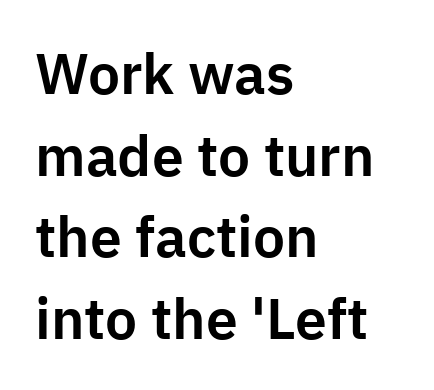
Q: Is the text italic (slanted)? A: No, it is upright.
Q: Is the typeface a serif or a sans-serif typeface? A: Sans-serif.
Q: Is the text underlined? A: No.
Q: How is the paragraph aligned? A: Left-aligned.
Q: Is the spacing between letters normal or unusually wide? A: Normal.
Q: Is the spacing between lines tight, normal or loose? A: Normal.
Q: Width (condensed, normal, or wide)? A: Normal.
Q: Stroke contrast? A: Low.
Q: x-height? A: Medium.
Q: Monospaced? A: No.
